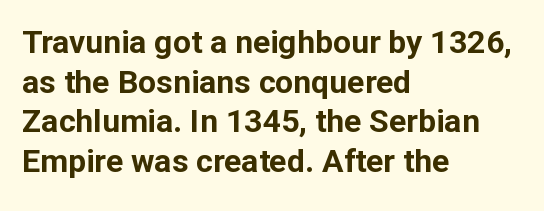
The rendering keeps characters at their native spacing. The characters display no serif detailing; their extremities are plain. The paragraph shown leans on its left margin. The font's upright variant was chosen for this text. Every letter is thick-stroked: bold, no question. Character widths vary here, with narrow letters taking less room than wide ones.
